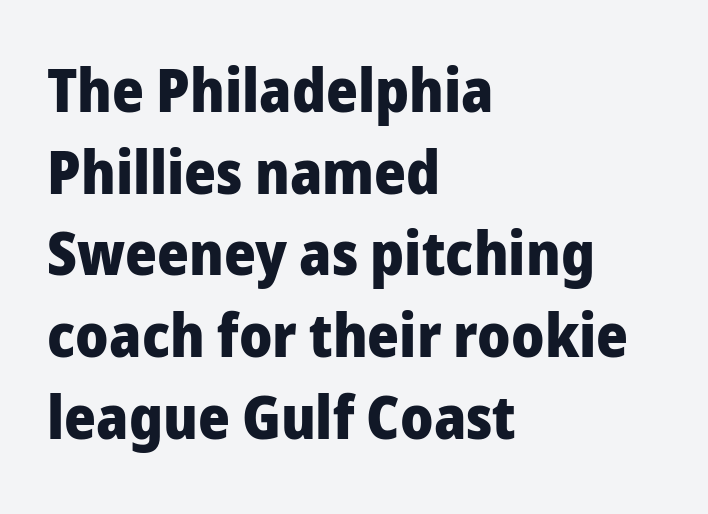
The image shows 61 px heavy sans-serif type, upright; set left-aligned, normal line spacing (1.34x), normal letter spacing, not underlined; low stroke contrast and a medium x-height.
